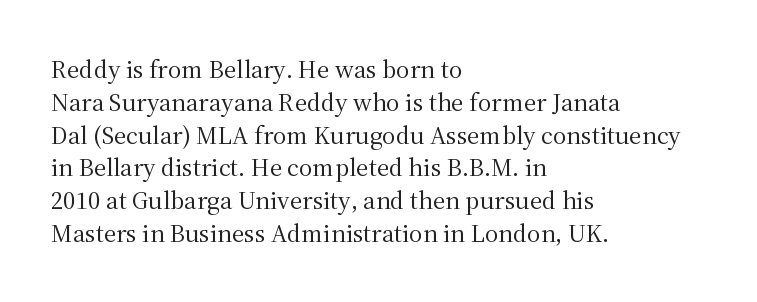
Check the space under the baseline: it is left empty. Posture: upright roman. Is the type heavy? It reads as light-to-regular instead. One-word summary of the alignment: left. The line-height multiplier appears to be the usual default.
